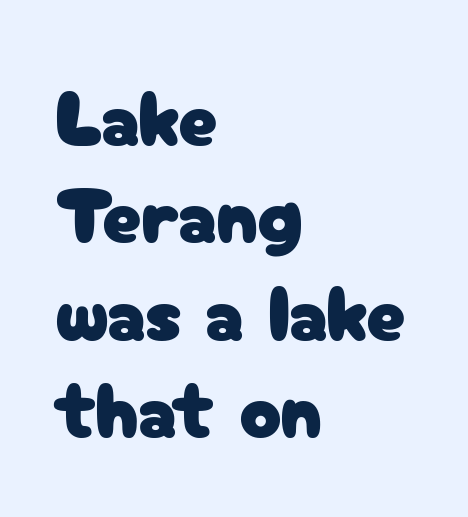
Q: Is the text italic (slanted)? A: No, it is upright.
Q: Is the typeface a serif or a sans-serif typeface? A: Sans-serif.
Q: Is the text underlined? A: No.
Q: How is the paragraph aligned? A: Left-aligned.
Q: Is the spacing between letters normal or unusually wide? A: Normal.
Q: Is the spacing between lines tight, normal or loose? A: Normal.
Q: Width (condensed, normal, or wide)? A: Normal.
Q: Stroke contrast? A: Low.
Q: x-height? A: Medium.
Q: Monospaced? A: No.
